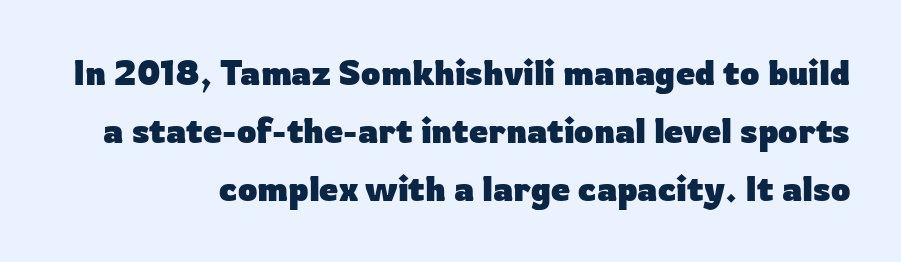
Q: Is the text bold? A: Yes.
Q: Is the text italic (slanted)? A: No, it is upright.
Q: Is the typeface a serif or a sans-serif typeface? A: Sans-serif.
Q: Is the text underlined? A: No.
Q: Is the spacing between letters normal or unusually wide? A: Normal.
Q: Width (condensed, normal, or wide)? A: Normal.
Q: Stroke contrast? A: Low.
Q: x-height? A: Medium.
Q: Monospaced? A: No.
